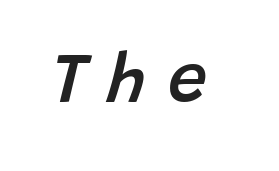
It's the slanting kind of type. A semibold gives these letters moderate extra thickness, short of bold. Spacing verdict: proportional, widths tailored to each character. The passage shown has open, widely tracked lettering throughout. The strip under each line holds only bare page.
